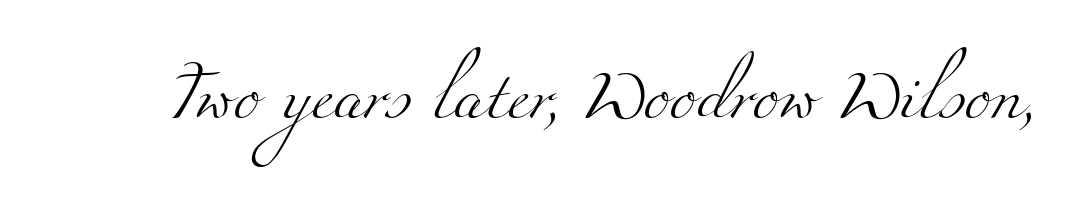
The image shows 50 px light, wide type; set normal letter spacing, not underlined; medium stroke contrast and a small x-height.
